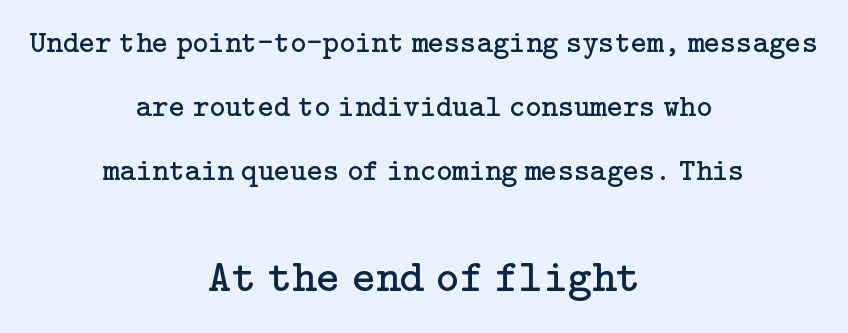
{"serif": "yes", "italic": "no", "bold": "no", "weight": "regular", "width": "normal", "stroke_contrast": "low", "x_height": "medium", "underline": "no", "align": "center", "line_spacing": "loose", "line_spacing_ratio": 2.07, "letter_spacing": "normal", "letter_spacing_em": 0.0, "larger_block": "second", "size_ratio": 1.48, "glyph_px": 46}
